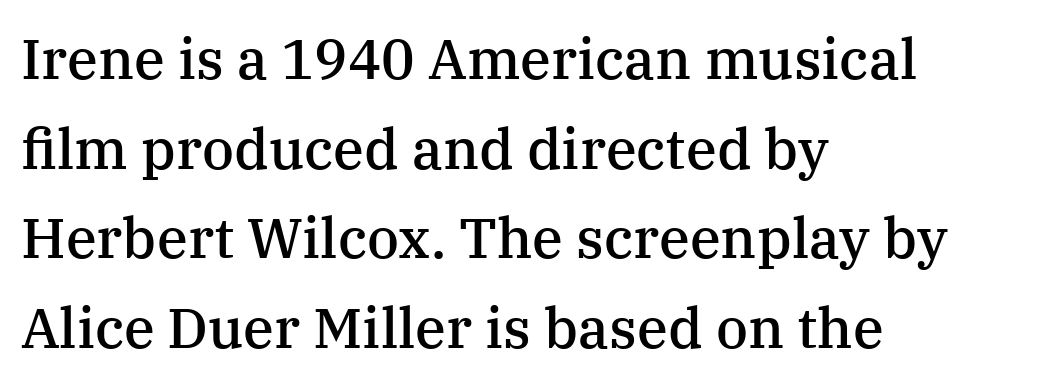
Q: Is the text bold? A: Semi-bold.
Q: Is the text italic (slanted)? A: No, it is upright.
Q: Is the typeface a serif or a sans-serif typeface? A: Serif.
Q: Is the text underlined? A: No.
Q: How is the paragraph aligned? A: Left-aligned.
Q: Is the spacing between letters normal or unusually wide? A: Normal.
Q: Is the spacing between lines tight, normal or loose? A: Normal.
Q: Width (condensed, normal, or wide)? A: Normal.
Q: Stroke contrast? A: Medium.
Q: x-height? A: Medium.
Q: Monospaced? A: No.
